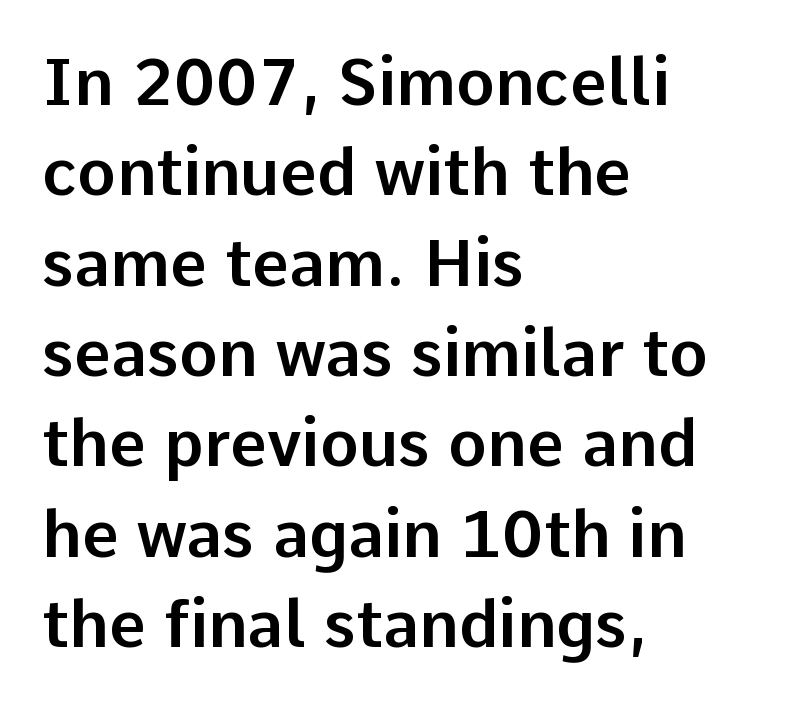
Q: Is the text italic (slanted)? A: No, it is upright.
Q: Is the typeface a serif or a sans-serif typeface? A: Sans-serif.
Q: Is the text underlined? A: No.
Q: How is the paragraph aligned? A: Left-aligned.
Q: Is the spacing between letters normal or unusually wide? A: Normal.
Q: Is the spacing between lines tight, normal or loose? A: Normal.
Q: Width (condensed, normal, or wide)? A: Normal.
Q: Stroke contrast? A: Low.
Q: x-height? A: Medium.
Q: Monospaced? A: No.
